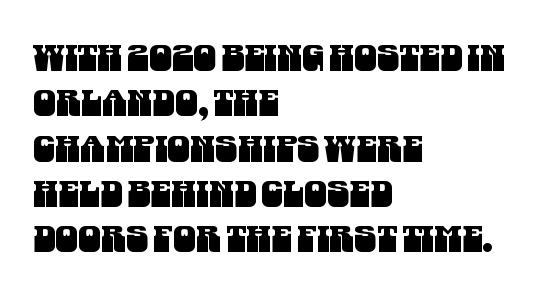
{"serif": "no", "width": "condensed", "stroke_contrast": "medium", "x_height": "large", "monospaced": "no", "underline": "no", "align": "left", "line_spacing": "normal", "line_spacing_ratio": 1.26, "letter_spacing": "normal", "letter_spacing_em": 0.0, "glyph_px": 36}
